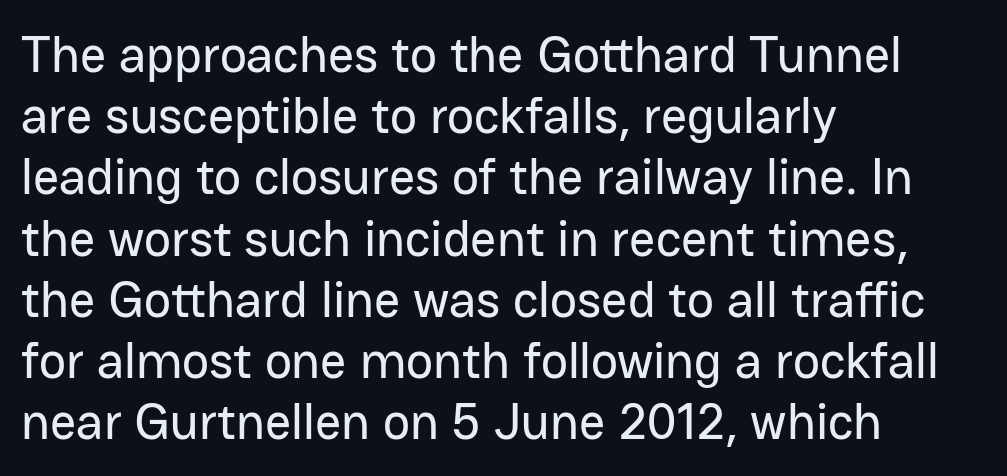
Q: Is the text italic (slanted)? A: No, it is upright.
Q: Is the typeface a serif or a sans-serif typeface? A: Sans-serif.
Q: Is the text underlined? A: No.
Q: How is the paragraph aligned? A: Left-aligned.
Q: Is the spacing between letters normal or unusually wide? A: Normal.
Q: Width (condensed, normal, or wide)? A: Normal.
Q: Stroke contrast? A: Low.
Q: x-height? A: Medium.
Q: Monospaced? A: No.
